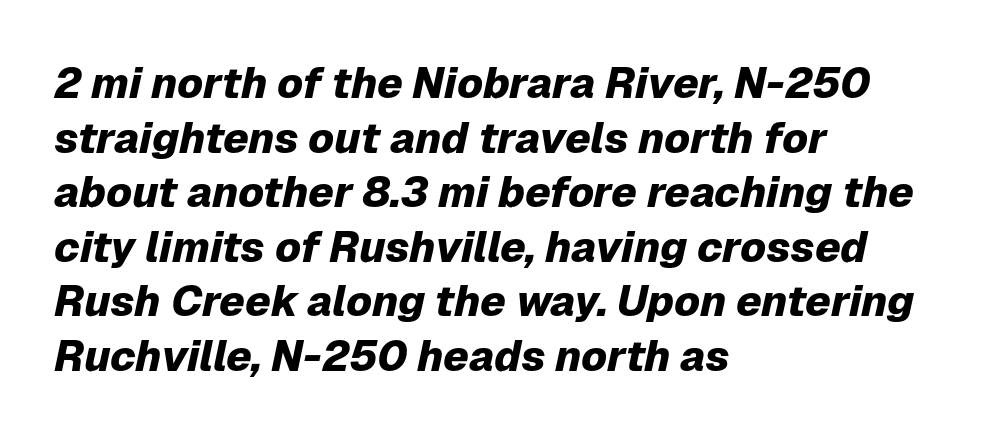
Q: Is the text bold? A: Yes.
Q: Is the text italic (slanted)? A: Yes, it leans right by about 12 degrees.
Q: Is the text underlined? A: No.
Q: How is the paragraph aligned? A: Left-aligned.
Q: Is the spacing between letters normal or unusually wide? A: Normal.
Q: Is the spacing between lines tight, normal or loose? A: Normal.
Q: Width (condensed, normal, or wide)? A: Normal.
Q: Stroke contrast? A: Low.
Q: x-height? A: Medium.
Q: Monospaced? A: No.
